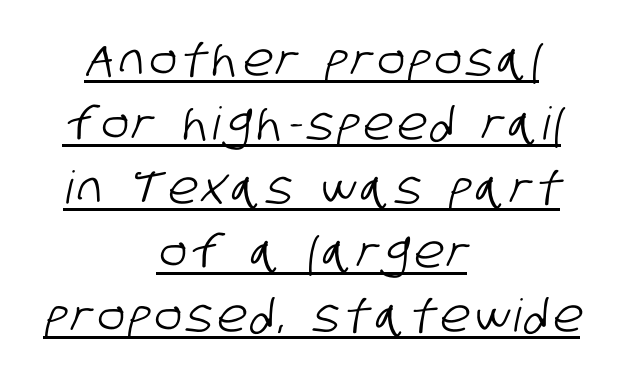
The image shows 45 px condensed sans-serif type; set centered, normal line spacing (1.42x), underlined; low stroke contrast and a large x-height.
